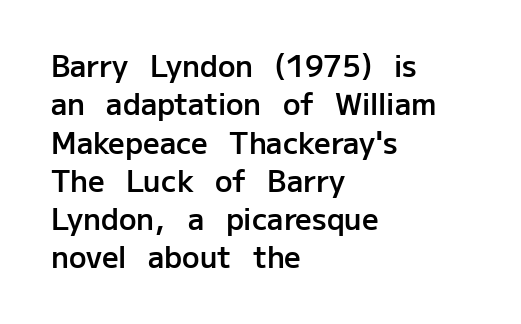
The image shows 29 px semibold sans-serif type, upright; set left-aligned, normal line spacing (1.32x), normal letter spacing, not underlined; low stroke contrast and a medium x-height.
